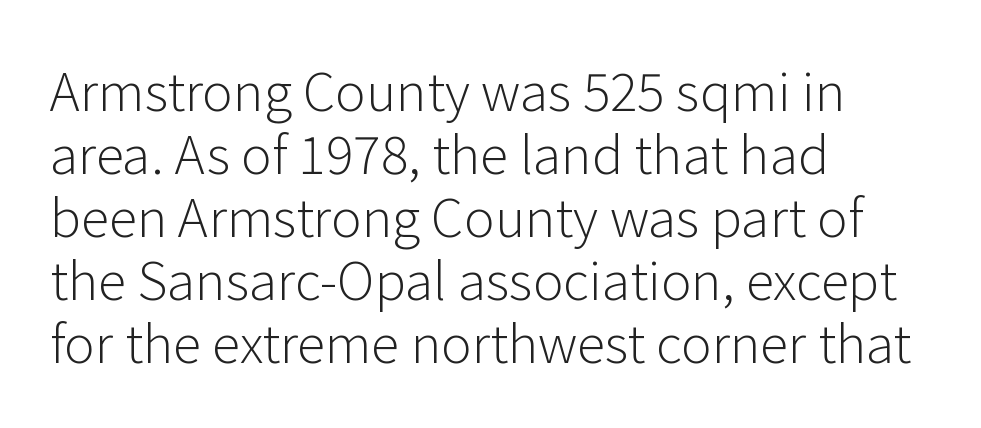
The image shows 52 px light sans-serif type, upright; set left-aligned, line spacing 1.21x, normal letter spacing, not underlined; low stroke contrast and a medium x-height.
